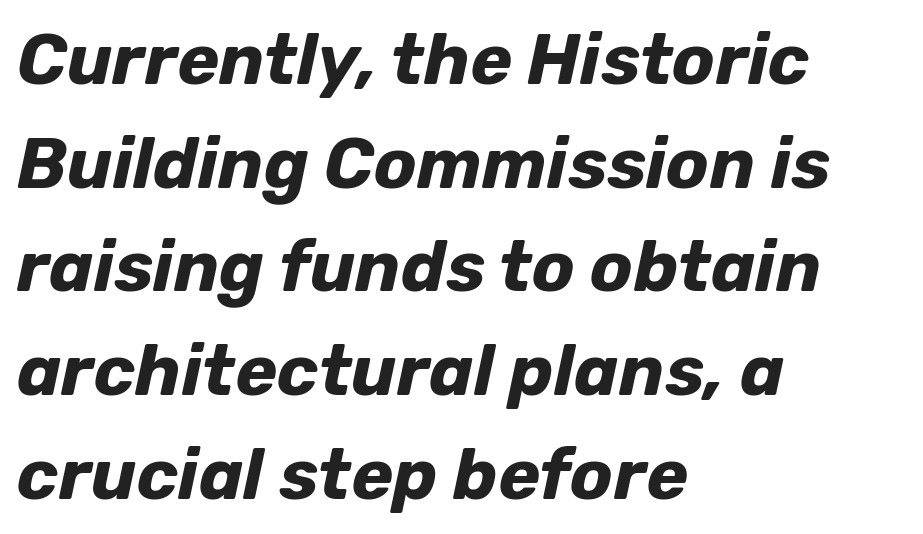
Spacing between characters is what you'd get straight out of the box. Emphasis by weight is at full strength: bold. Every character sits at an angle, as italics do. The glyphs are unaccompanied by any horizontal stroke below them. Line starts are locked; line ends wander. Think of a printed novel: that variable character pitch is what you see here.
